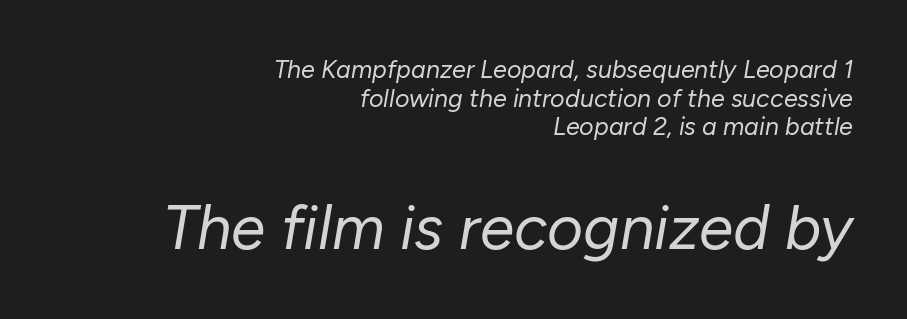
Q: Is the text bold? A: No.
Q: Is the text italic (slanted)? A: Yes, it leans right by about 10 degrees.
Q: Is the text underlined? A: No.
Q: How is the paragraph aligned? A: Right-aligned.
Q: Is the spacing between letters normal or unusually wide? A: Normal.
Q: Is the spacing between lines tight, normal or loose? A: Tight.
Q: Which block of text is set in a larger size, the first (top) or the second (bottom)? A: The second (bottom) one.
Q: Width (condensed, normal, or wide)? A: Normal.
Q: Stroke contrast? A: Low.
Q: x-height? A: Medium.
Q: Monospaced? A: No.
